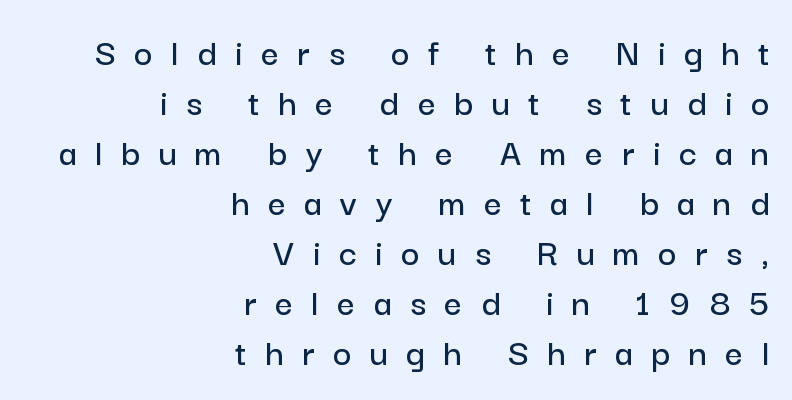
The image shows 39 px sans-serif type, upright; set right-aligned, normal line spacing (1.28x), unusually wide letter spacing (+0.48 em), not underlined; low stroke contrast and a medium x-height.
